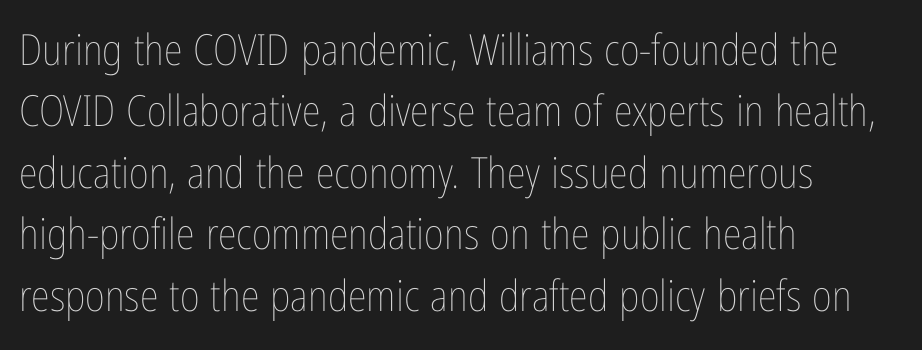
The image shows 43 px thin, condensed type, upright; set left-aligned, normal line spacing (1.43x), normal letter spacing, not underlined; low stroke contrast and a medium x-height.
